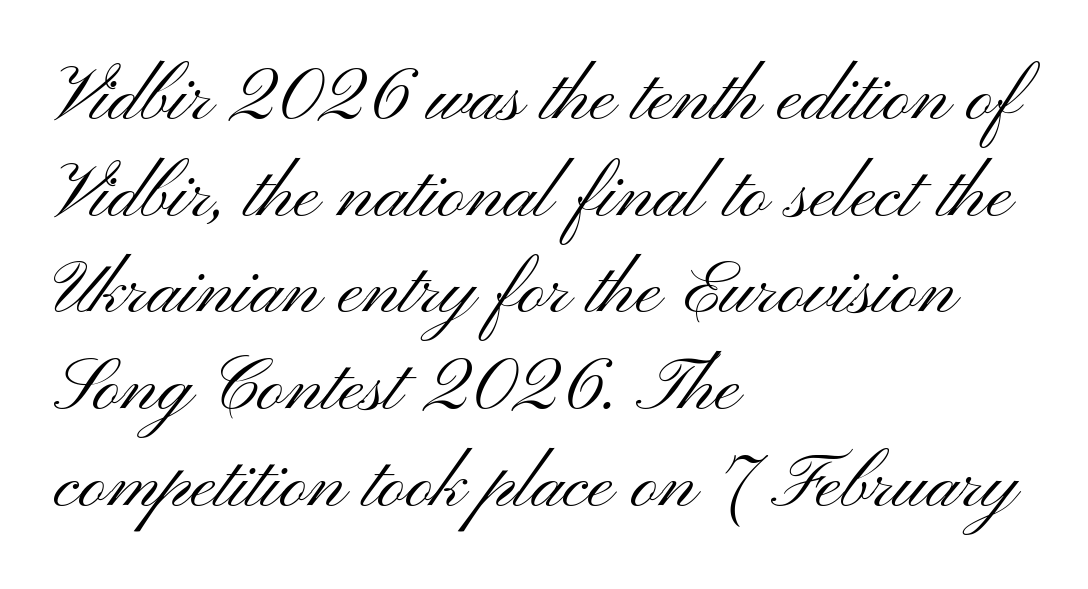
Q: Is the text bold? A: No.
Q: Is the text italic (slanted)? A: Yes.
Q: Is the typeface a serif or a sans-serif typeface? A: Sans-serif.
Q: Is the text underlined? A: No.
Q: How is the paragraph aligned? A: Left-aligned.
Q: Is the spacing between letters normal or unusually wide? A: Normal.
Q: Is the spacing between lines tight, normal or loose? A: Normal.
Q: Width (condensed, normal, or wide)? A: Wide.
Q: Stroke contrast? A: Medium.
Q: x-height? A: Small.
Q: Monospaced? A: No.
